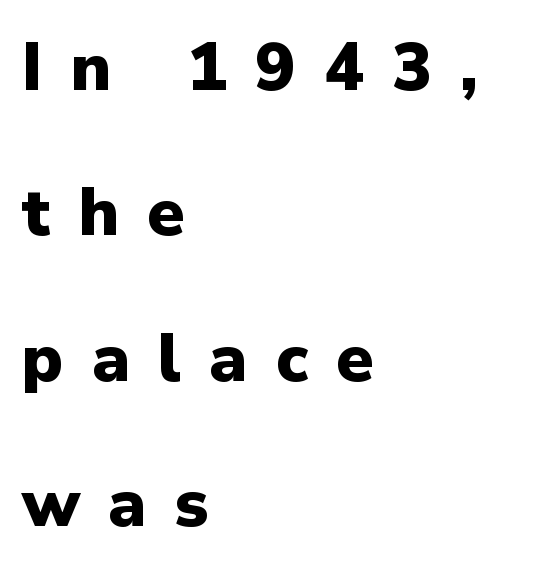
{"serif": "no", "italic": "no", "bold": "yes", "weight": "heavy", "width": "normal", "stroke_contrast": "low", "x_height": "medium", "monospaced": "no", "underline": "no", "align": "left", "line_spacing": "loose", "line_spacing_ratio": 2.17, "letter_spacing": "wide", "letter_spacing_em": 0.42, "glyph_px": 67}
